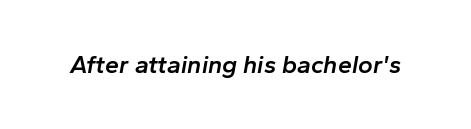
{"italic": "yes", "lean": "right", "slant_degrees": 10, "bold": "semi", "underline": "no", "letter_spacing": "normal", "letter_spacing_em": 0.0, "glyph_px": 25}
